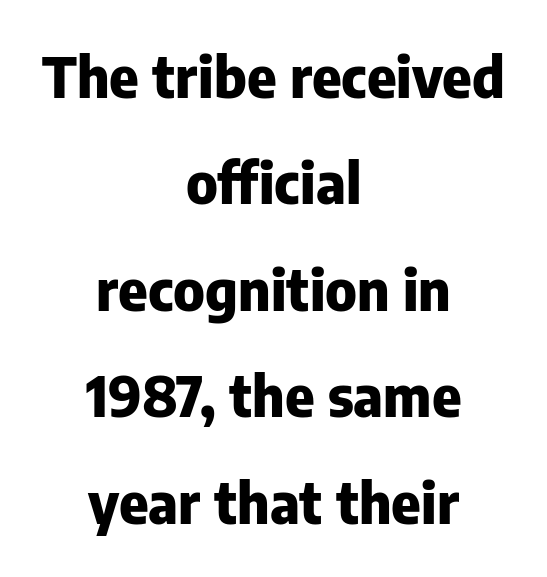
The line texture is even and compact thanks to regular tracking. Students, observe: this is what heavily led, spacious text looks like. Letterform terminals end flat and unadorned throughout the passage. Heavy-handed strokes throughout: this text is bold. Think of a printed novel: that variable character pitch is what you see here.
